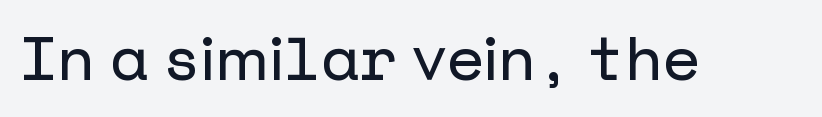
The image shows 61 px sans-serif type, upright; set normal letter spacing, not underlined; low stroke contrast and a medium x-height.
